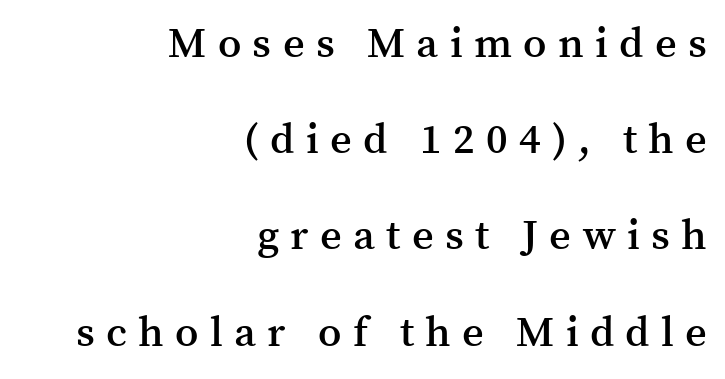
{"serif": "yes", "italic": "no", "bold": "semi", "weight": "semibold", "width": "normal", "stroke_contrast": "medium", "x_height": "medium", "monospaced": "no", "underline": "no", "align": "right", "line_spacing": "loose", "line_spacing_ratio": 2.29, "letter_spacing": "wide", "letter_spacing_em": 0.27, "glyph_px": 42}
